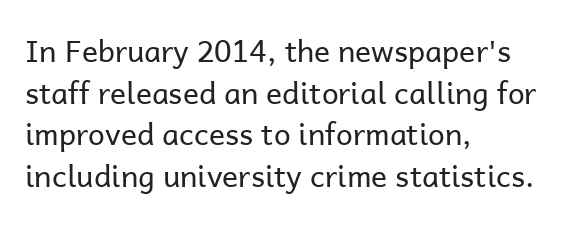
{"serif": "no", "italic": "no", "bold": "no", "weight": "regular", "width": "normal", "stroke_contrast": "low", "x_height": "medium", "monospaced": "no", "underline": "no", "align": "left", "line_spacing": "normal", "line_spacing_ratio": 1.39, "letter_spacing": "normal", "letter_spacing_em": 0.0, "glyph_px": 30}
